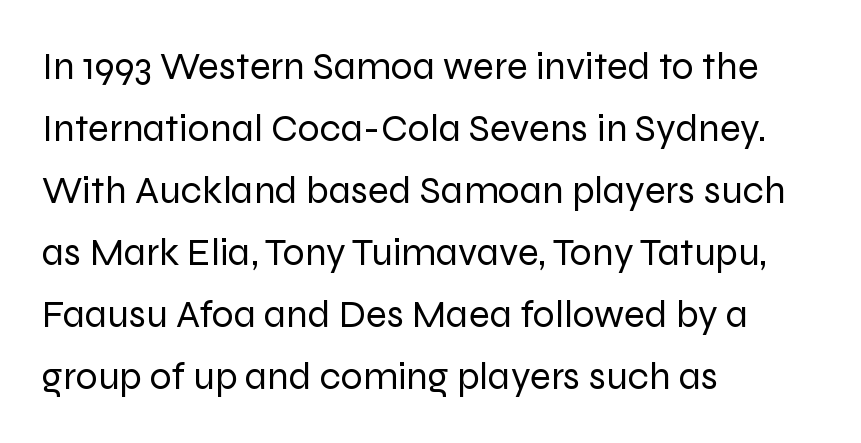
The image shows 39 px regular-weight sans-serif type, upright; set left-aligned, normal line spacing (1.59x), normal letter spacing, not underlined; low stroke contrast and a medium x-height.
